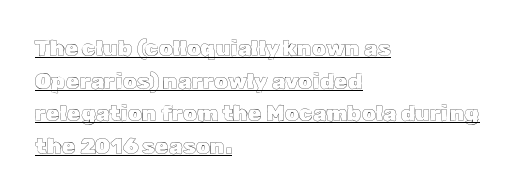
{"italic": "no", "underline": "yes", "align": "left", "line_spacing": "normal", "line_spacing_ratio": 1.48, "letter_spacing": "normal", "letter_spacing_em": 0.0, "glyph_px": 22}
